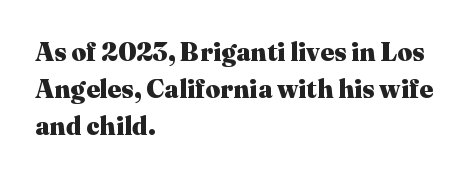
{"italic": "no", "bold": "yes", "underline": "no", "align": "left", "line_spacing": "normal", "line_spacing_ratio": 1.42, "letter_spacing": "normal", "letter_spacing_em": 0.0, "glyph_px": 26}
